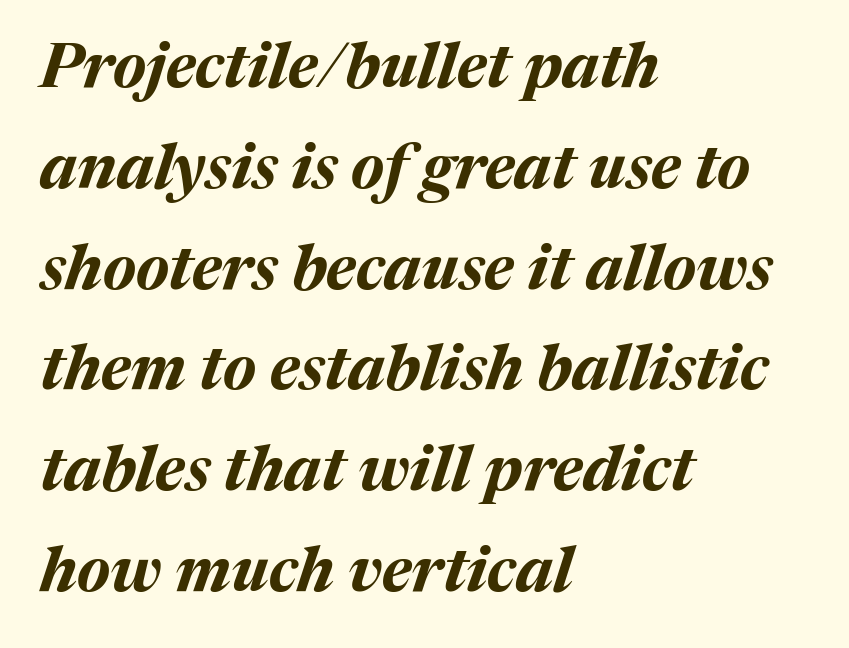
Heavy, bold letterforms. The passage shown is not underscored anywhere. The letters advance in unequal steps, a hallmark of proportional type. Would a proofreader flag this as italicized? Yes.
